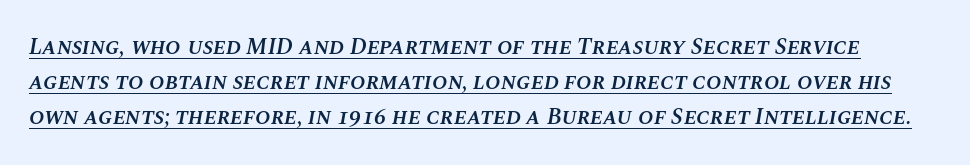
{"italic": "yes", "lean": "right", "slant_degrees": 10, "bold": "semi", "underline": "yes", "line_spacing": "normal", "line_spacing_ratio": 1.53, "letter_spacing": "normal", "letter_spacing_em": 0.0, "glyph_px": 23}
